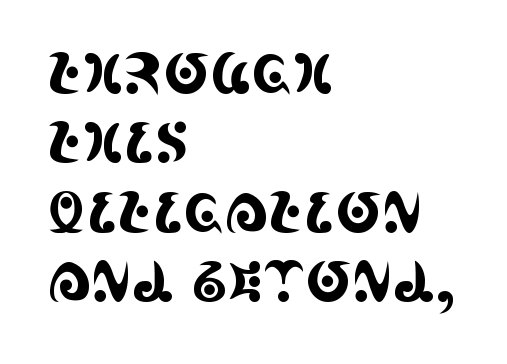
The image shows 55 px condensed serif type, upright; set left-aligned, normal line spacing (1.26x), normal letter spacing, not underlined; a large x-height.
